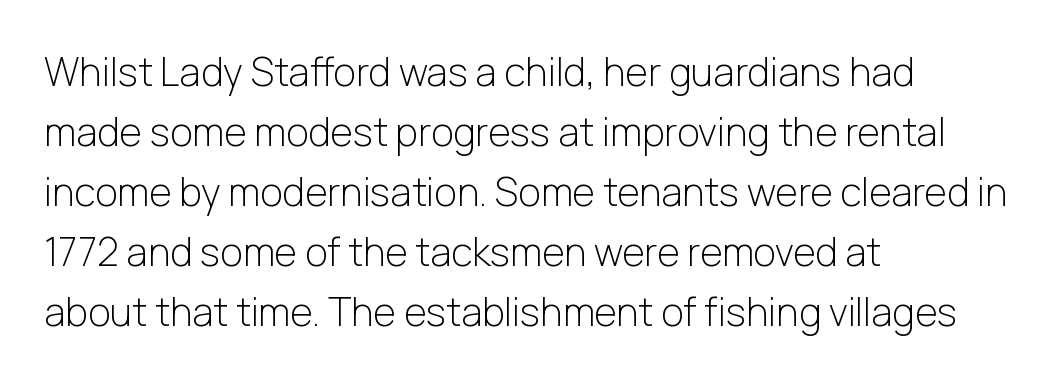
The image shows 39 px light sans-serif type, upright; set left-aligned, normal line spacing (1.54x), normal letter spacing, not underlined; low stroke contrast and a medium x-height.
